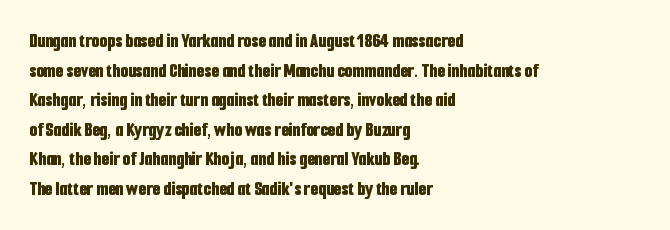
The rendering uses a bold face; every stroke is thick and dark. Compared with a centered layout, this one pins lines to the left instead. Underline: absent. In terms of letterspacing, this is plain default setting. Italic: no, the glyphs are upright roman. How would I describe the line gaps? Plain and ordinary.
